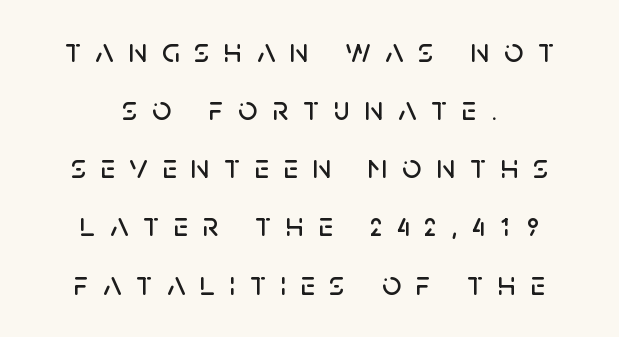
{"serif": "no", "italic": "no", "width": "normal", "stroke_contrast": "low", "x_height": "large", "monospaced": "no", "underline": "no", "align": "center", "line_spacing_ratio": 1.71, "letter_spacing": "wide", "letter_spacing_em": 0.43, "glyph_px": 34}
